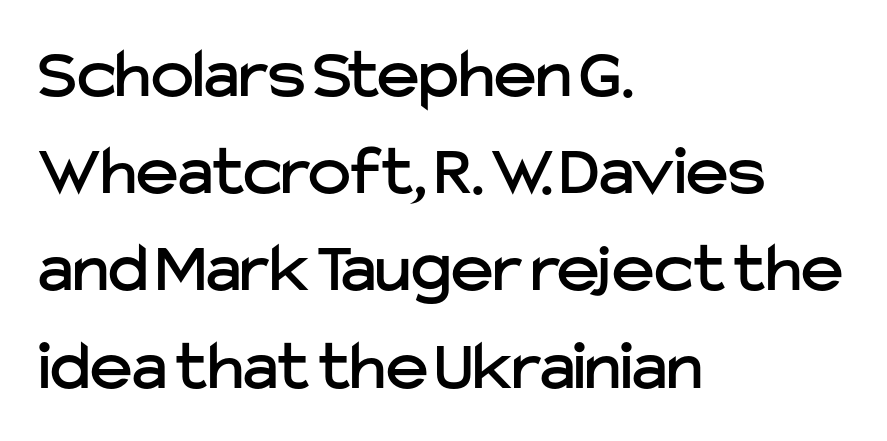
The image shows 72 px sans-serif type, upright; set left-aligned, normal line spacing (1.35x), normal letter spacing, not underlined; low stroke contrast and a medium x-height.
